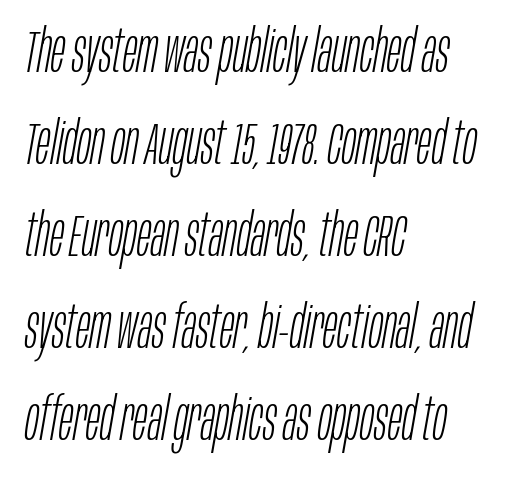
Q: Is the text bold? A: No.
Q: Is the text italic (slanted)? A: Yes, it leans right by about 10 degrees.
Q: Is the text underlined? A: No.
Q: How is the paragraph aligned? A: Left-aligned.
Q: Is the spacing between letters normal or unusually wide? A: Normal.
Q: Is the spacing between lines tight, normal or loose? A: Normal.
Q: Width (condensed, normal, or wide)? A: Condensed.
Q: Stroke contrast? A: Low.
Q: x-height? A: Large.
Q: Monospaced? A: No.
